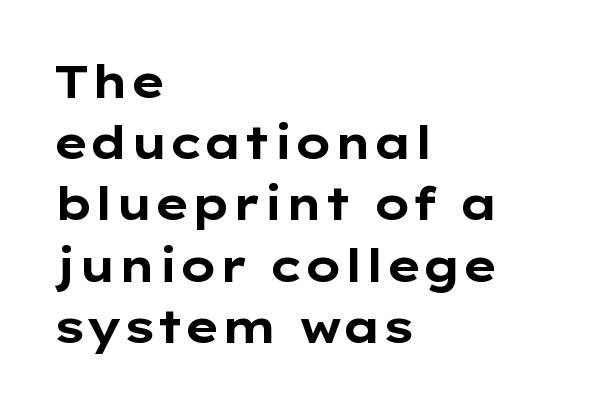
{"serif": "no", "italic": "no", "bold": "yes", "weight": "bold", "width": "wide", "stroke_contrast": "low", "x_height": "medium", "monospaced": "no", "underline": "no", "align": "left", "line_spacing": "normal", "line_spacing_ratio": 1.36, "letter_spacing": "normal", "letter_spacing_em": 0.0, "glyph_px": 45}
